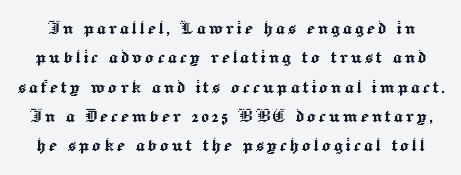
The image shows 22 px text type, upright; set normal line spacing (1.33x), not underlined.
